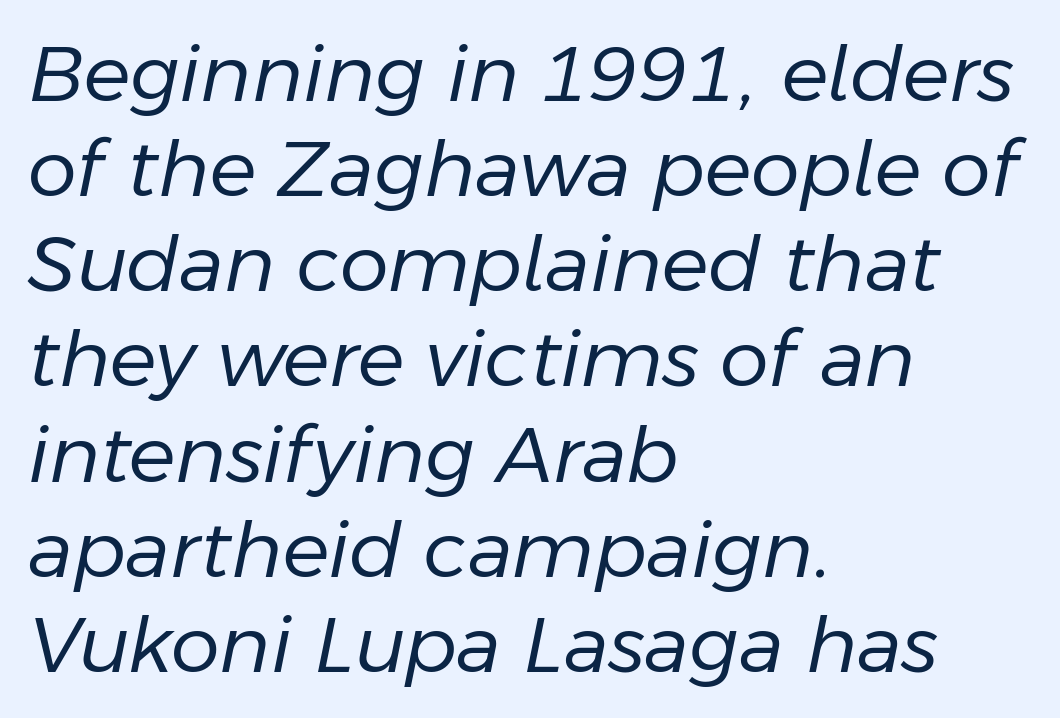
The image shows 78 px regular-weight type, italic (leaning right); set left-aligned, line spacing 1.22x, normal letter spacing, not underlined; low stroke contrast and a medium x-height.
